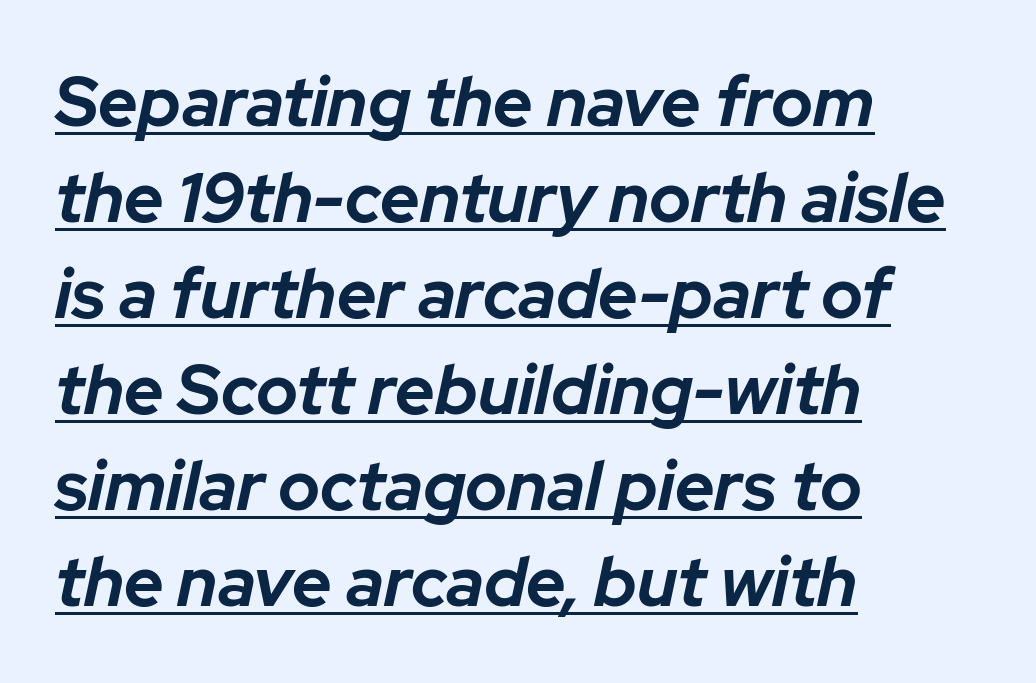
Q: Is the text bold? A: Yes.
Q: Is the text italic (slanted)? A: Yes, it leans right by about 12 degrees.
Q: Is the text underlined? A: Yes.
Q: How is the paragraph aligned? A: Left-aligned.
Q: Is the spacing between letters normal or unusually wide? A: Normal.
Q: Is the spacing between lines tight, normal or loose? A: Normal.
Q: Width (condensed, normal, or wide)? A: Normal.
Q: Stroke contrast? A: Low.
Q: x-height? A: Medium.
Q: Monospaced? A: No.
